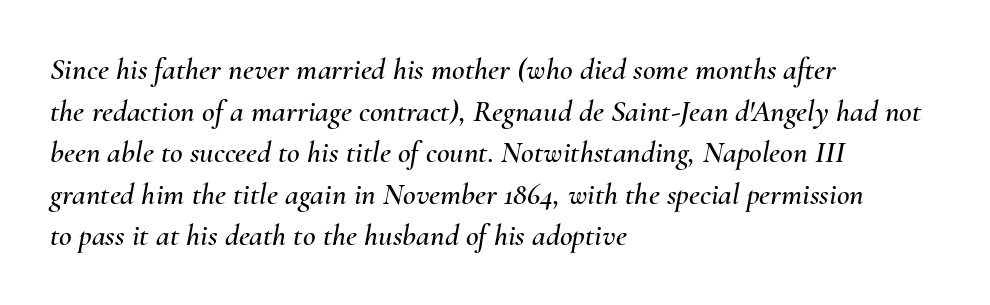
The image shows 31 px text type, italic (leaning right); set left-aligned, normal line spacing (1.34x), normal letter spacing, not underlined; medium stroke contrast and a small x-height.
